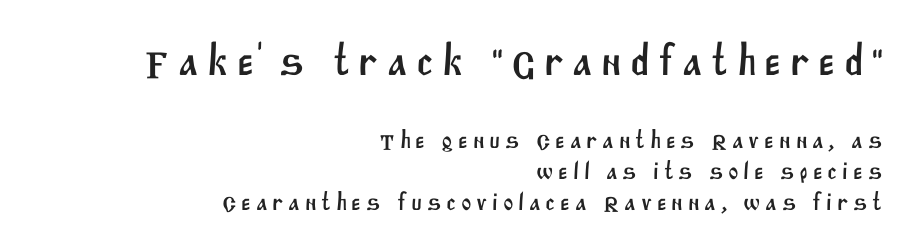
The paragraph shown leans on its right margin. Nope, no serifs anywhere on these letters. A typesetter would call this proportional, since set widths differ per character. Which chunk is bigger? The first one — the top block dwarfs the bottom.
